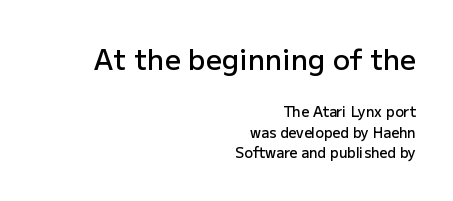
Is the letter spacing exaggerated? No — it looks like the ordinary default. Here the designer chose a conventional face with non-uniform glyph widths. Leftover space on each line is placed entirely before the opening word. Is there any slant? The stems are plumb. This is moderately heavy type, rendered in semibold. The glyphs are unaccompanied by any horizontal stroke below them.
